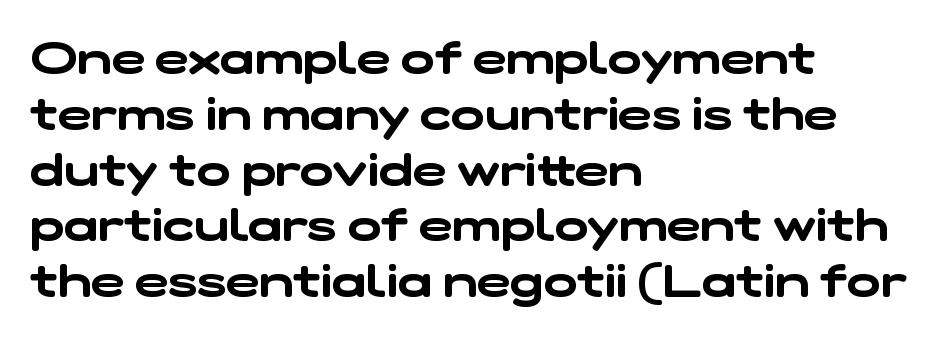
Q: Is the typeface a serif or a sans-serif typeface? A: Sans-serif.
Q: Is the text underlined? A: No.
Q: How is the paragraph aligned? A: Left-aligned.
Q: Is the spacing between letters normal or unusually wide? A: Normal.
Q: Width (condensed, normal, or wide)? A: Wide.
Q: Stroke contrast? A: Low.
Q: x-height? A: Medium.
Q: Monospaced? A: No.
